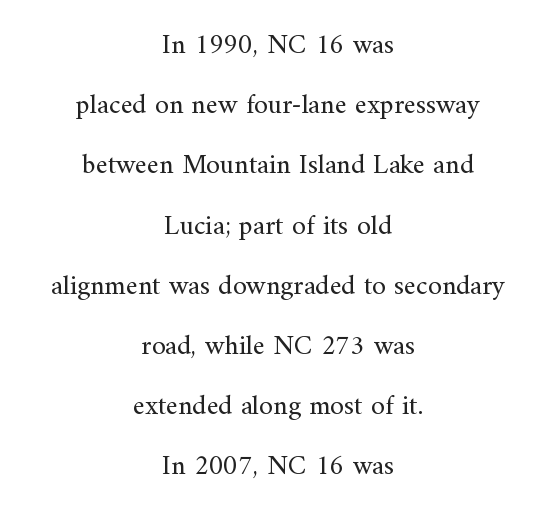
The image shows 28 px regular-weight serif type, upright; set centered, loose line spacing (2.15x), normal letter spacing, not underlined; medium stroke contrast and a small x-height.
